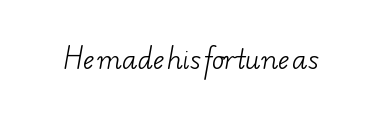
{"bold": "no", "underline": "no", "letter_spacing": "normal", "letter_spacing_em": 0.0, "glyph_px": 26}
